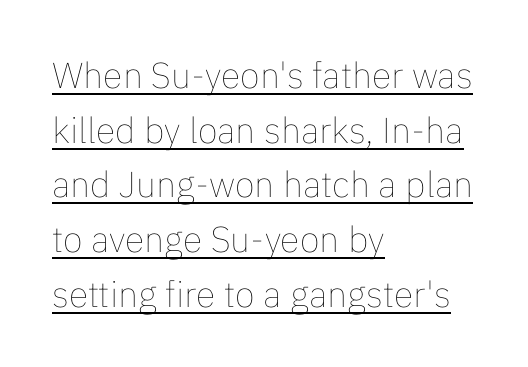
Q: Is the text bold? A: No.
Q: Is the text italic (slanted)? A: No, it is upright.
Q: Is the text underlined? A: Yes.
Q: How is the paragraph aligned? A: Left-aligned.
Q: Is the spacing between letters normal or unusually wide? A: Normal.
Q: Is the spacing between lines tight, normal or loose? A: Normal.
Q: Width (condensed, normal, or wide)? A: Normal.
Q: Stroke contrast? A: Low.
Q: x-height? A: Medium.
Q: Monospaced? A: No.
